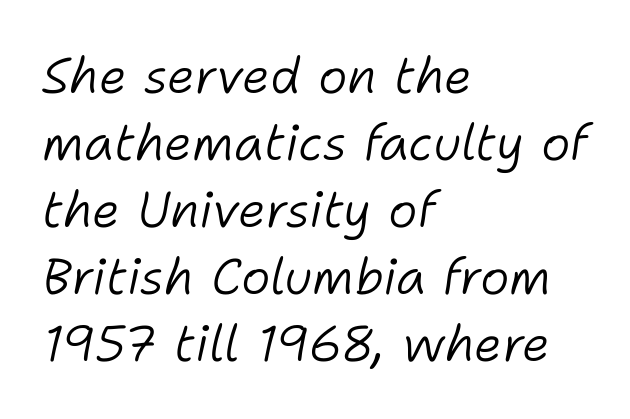
The image shows 50 px light type, italic (leaning right); set left-aligned, normal line spacing (1.34x), normal letter spacing, not underlined; low stroke contrast and a medium x-height.
